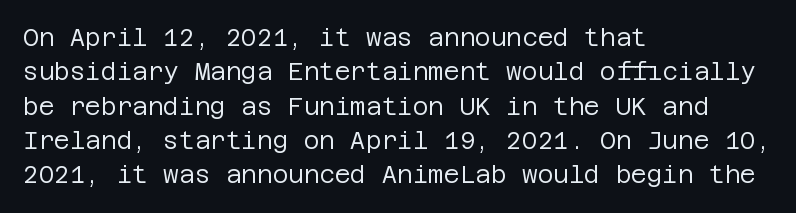
{"italic": "no", "bold": "no", "underline": "no", "align": "left", "line_spacing": "normal", "line_spacing_ratio": 1.43, "letter_spacing": "normal", "letter_spacing_em": 0.0, "glyph_px": 24}
